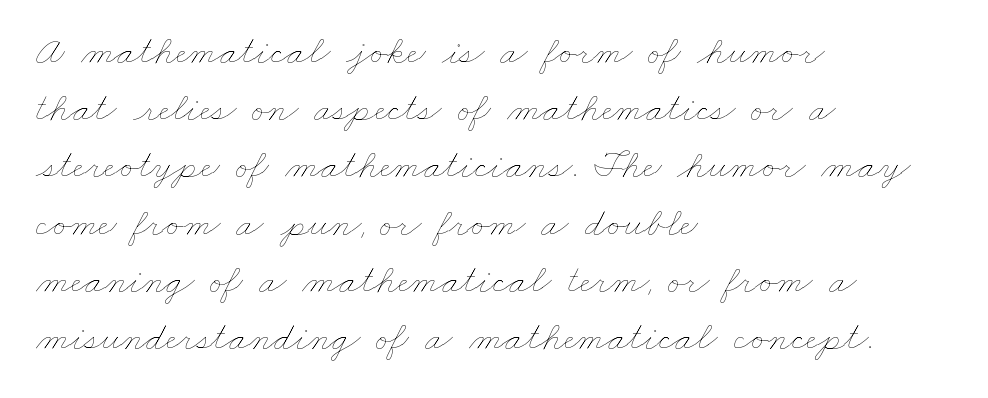
Q: Is the text bold? A: No.
Q: Is the text underlined? A: No.
Q: How is the paragraph aligned? A: Left-aligned.
Q: Is the spacing between letters normal or unusually wide? A: Normal.
Q: Is the spacing between lines tight, normal or loose? A: Normal.
Q: Width (condensed, normal, or wide)? A: Wide.
Q: Stroke contrast? A: Low.
Q: x-height? A: Small.
Q: Monospaced? A: No.
